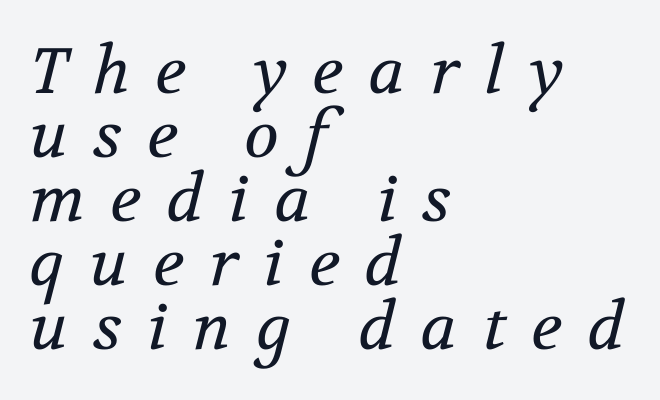
Q: Is the text bold? A: No.
Q: Is the text italic (slanted)? A: Yes, it leans right by about 12 degrees.
Q: Is the typeface a serif or a sans-serif typeface? A: Serif.
Q: Is the text underlined? A: No.
Q: How is the paragraph aligned? A: Left-aligned.
Q: Is the spacing between letters normal or unusually wide? A: Unusually wide.
Q: Is the spacing between lines tight, normal or loose? A: Tight.
Q: Width (condensed, normal, or wide)? A: Normal.
Q: Stroke contrast? A: Medium.
Q: x-height? A: Medium.
Q: Monospaced? A: No.
